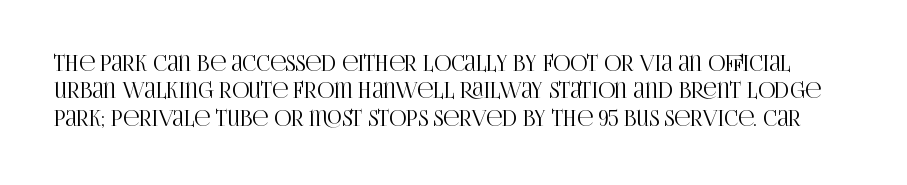
{"italic": "no", "underline": "no", "line_spacing": "normal", "line_spacing_ratio": 1.3, "letter_spacing": "normal", "letter_spacing_em": 0.0, "glyph_px": 21}
